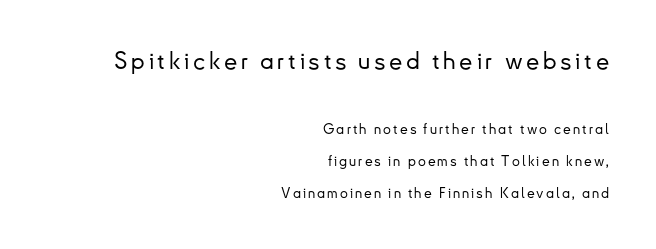
The image shows 24 px text type, upright; set right-aligned, loose line spacing (2.28x), not underlined; the first (top) block is 1.71x larger.
